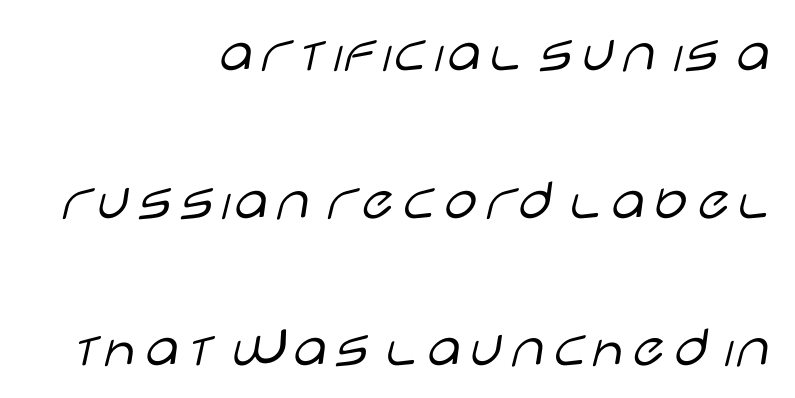
{"serif": "no", "bold": "no", "weight": "light", "width": "wide", "stroke_contrast": "low", "x_height": "large", "monospaced": "no", "underline": "no", "align": "right", "line_spacing": "loose", "line_spacing_ratio": 2.46, "letter_spacing": "normal", "letter_spacing_em": 0.0, "glyph_px": 60}
